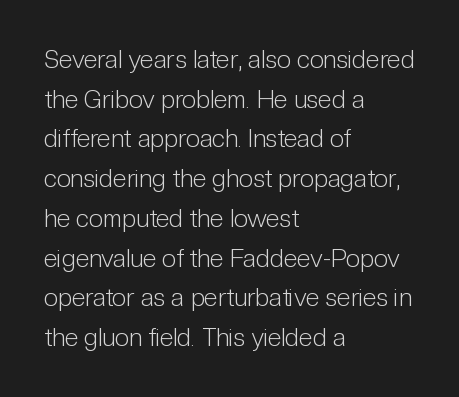
No italicization has been applied; the sample stays upright. Which margin do the lines hug? The left one — the right edge is uneven. Interline gaps are of average width in this sample. Descender tails drop into unmarked territory.
